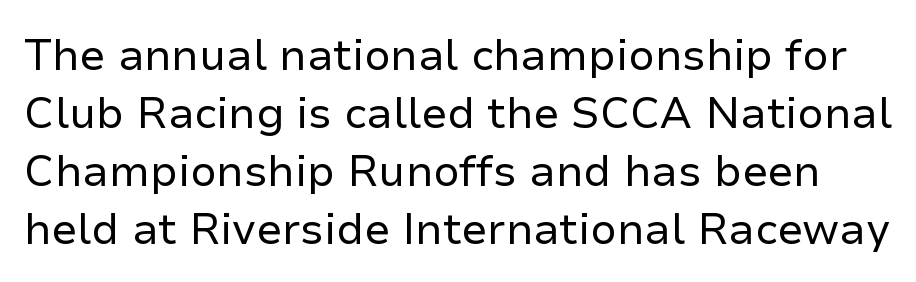
Q: Is the text bold? A: No.
Q: Is the text italic (slanted)? A: No, it is upright.
Q: Is the typeface a serif or a sans-serif typeface? A: Sans-serif.
Q: Is the text underlined? A: No.
Q: Is the spacing between letters normal or unusually wide? A: Normal.
Q: Is the spacing between lines tight, normal or loose? A: Normal.
Q: Width (condensed, normal, or wide)? A: Normal.
Q: Stroke contrast? A: Low.
Q: x-height? A: Medium.
Q: Monospaced? A: No.
